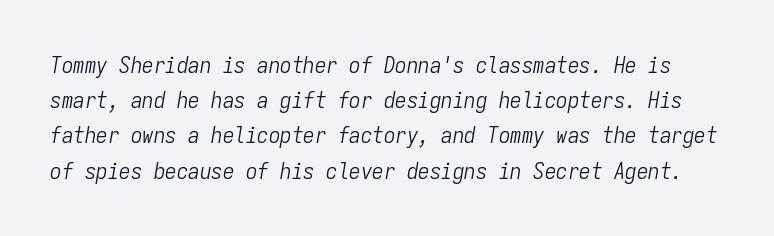
The image shows 23 px text type, italic (leaning right); set normal line spacing (1.53x), normal letter spacing, not underlined.
